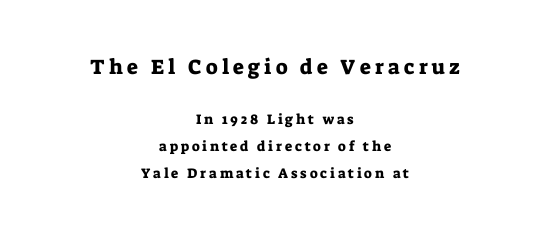
Q: Is the text italic (slanted)? A: No, it is upright.
Q: Is the text underlined? A: No.
Q: How is the paragraph aligned? A: Centered.
Q: Is the spacing between letters normal or unusually wide? A: Unusually wide.
Q: Is the spacing between lines tight, normal or loose? A: Loose.
Q: Which block of text is set in a larger size, the first (top) or the second (bottom)? A: The first (top) one.
